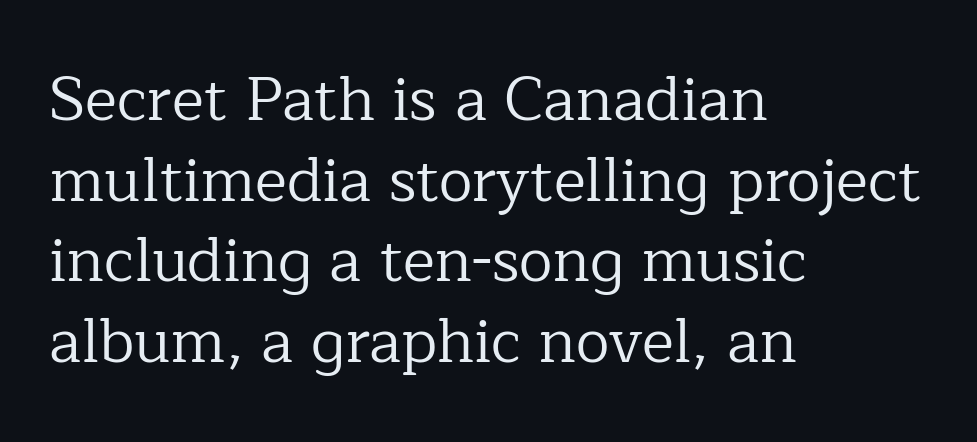
{"serif": "yes", "italic": "no", "bold": "no", "weight": "regular", "width": "normal", "stroke_contrast": "low", "x_height": "medium", "monospaced": "no", "underline": "no", "align": "left", "line_spacing": "normal", "line_spacing_ratio": 1.32, "letter_spacing": "normal", "letter_spacing_em": 0.0, "glyph_px": 61}
